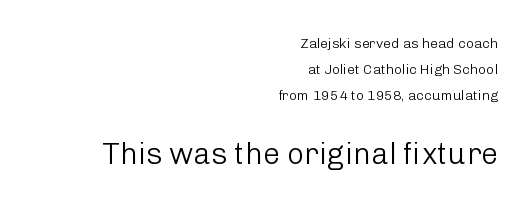
{"serif": "no", "italic": "no", "bold": "no", "weight": "light", "width": "normal", "stroke_contrast": "low", "x_height": "medium", "monospaced": "no", "underline": "no", "align": "right", "line_spacing_ratio": 1.84, "letter_spacing": "normal", "letter_spacing_em": 0.0, "larger_block": "second", "size_ratio": 2.14, "glyph_px": 30}
